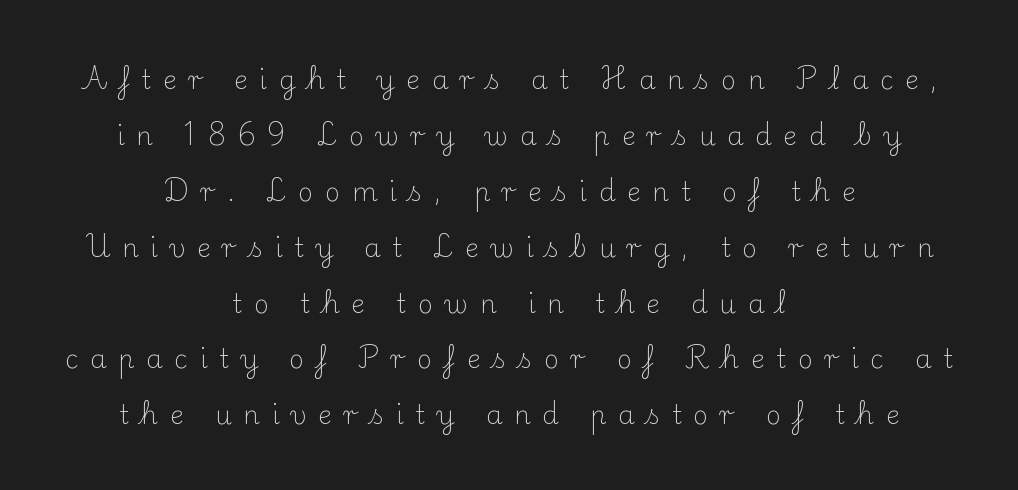
There is plenty of visible air inserted between adjacent glyphs. Underlining? Definitely not there. The rag falls on both sides of this text block equally. Posture: straight, roman, zero tilt. The weight would be labelled regular, book, light, or lighter still. Horizontal bands of white between lines are thick stripes.
